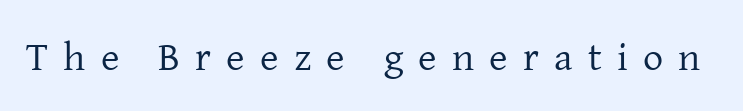
{"serif": "yes", "italic": "no", "bold": "no", "weight": "regular", "width": "normal", "stroke_contrast": "low", "x_height": "medium", "monospaced": "no", "underline": "no", "letter_spacing": "wide", "letter_spacing_em": 0.38, "glyph_px": 40}
